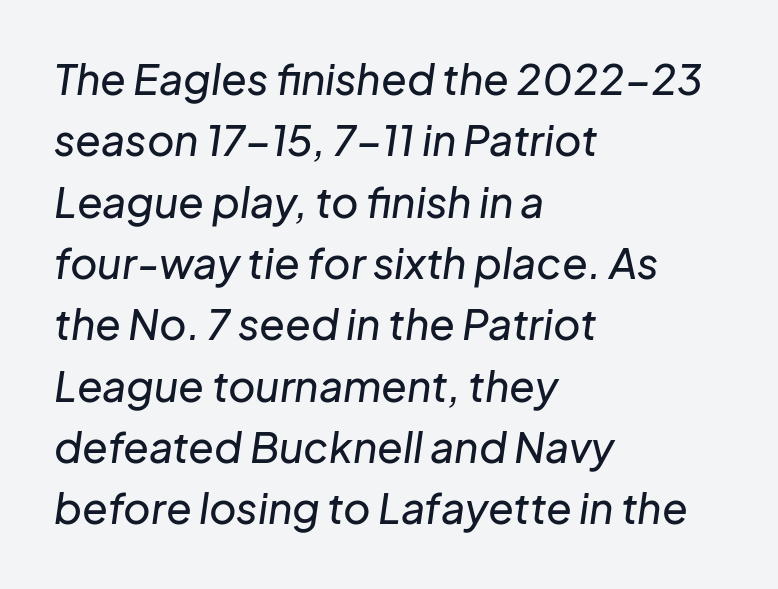
{"italic": "yes", "lean": "right", "slant_degrees": 8, "width": "normal", "stroke_contrast": "low", "x_height": "medium", "monospaced": "no", "underline": "no", "align": "left", "line_spacing": "normal", "line_spacing_ratio": 1.46, "letter_spacing": "normal", "letter_spacing_em": 0.0, "glyph_px": 42}
